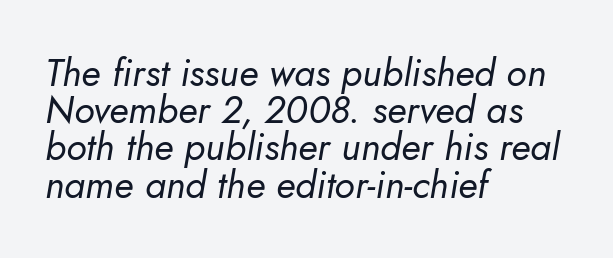
{"italic": "yes", "lean": "right", "slant_degrees": 10, "bold": "no", "weight": "regular", "width": "normal", "stroke_contrast": "low", "x_height": "small", "monospaced": "no", "underline": "no", "align": "left", "line_spacing": "tight", "line_spacing_ratio": 0.98, "letter_spacing": "normal", "letter_spacing_em": 0.0, "glyph_px": 38}
